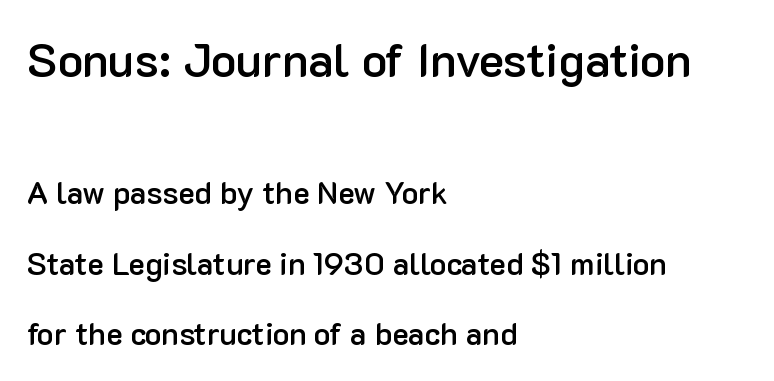
{"serif": "no", "italic": "no", "bold": "semi", "weight": "semibold", "width": "normal", "stroke_contrast": "low", "x_height": "medium", "monospaced": "no", "underline": "no", "align": "left", "line_spacing": "loose", "line_spacing_ratio": 2.27, "letter_spacing": "normal", "letter_spacing_em": 0.0, "larger_block": "first", "size_ratio": 1.52, "glyph_px": 47}
